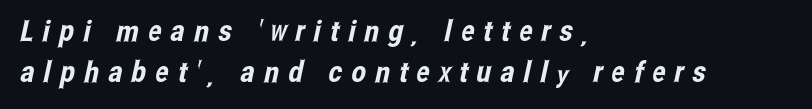
Q: Is the typeface a serif or a sans-serif typeface? A: Sans-serif.
Q: Is the text underlined? A: No.
Q: How is the paragraph aligned? A: Left-aligned.
Q: Is the spacing between letters normal or unusually wide? A: Unusually wide.
Q: Is the spacing between lines tight, normal or loose? A: Normal.
Q: Width (condensed, normal, or wide)? A: Condensed.
Q: Stroke contrast? A: Low.
Q: x-height? A: Medium.
Q: Monospaced? A: No.
